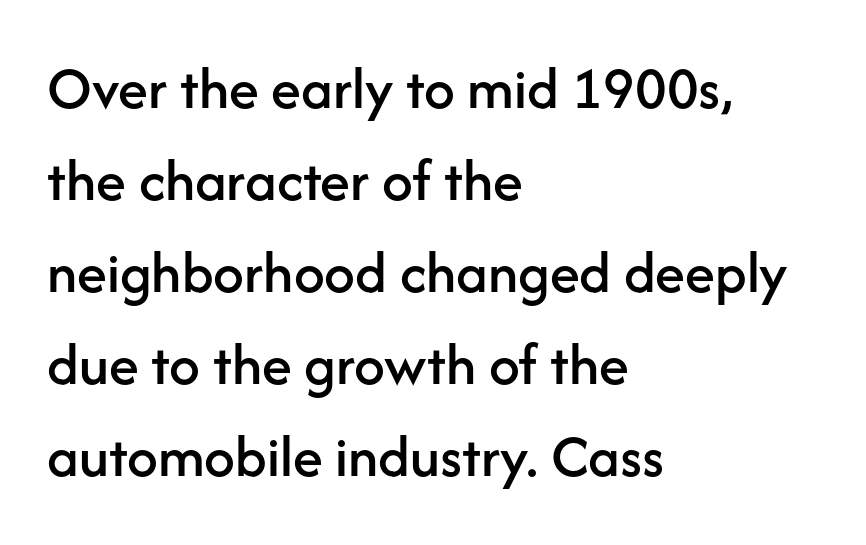
The image shows 61 px sans-serif type, upright; set left-aligned, normal line spacing (1.51x), normal letter spacing, not underlined; low stroke contrast and a medium x-height.
